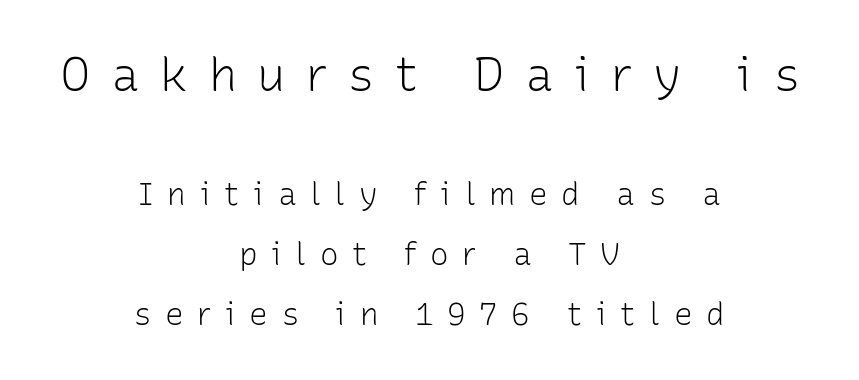
{"serif": "no", "italic": "no", "bold": "no", "weight": "light", "width": "normal", "stroke_contrast": "low", "x_height": "medium", "monospaced": "no", "underline": "no", "align": "center", "line_spacing": "loose", "line_spacing_ratio": 1.94, "letter_spacing": "wide", "letter_spacing_em": 0.44, "larger_block": "first", "size_ratio": 1.52, "glyph_px": 47}
